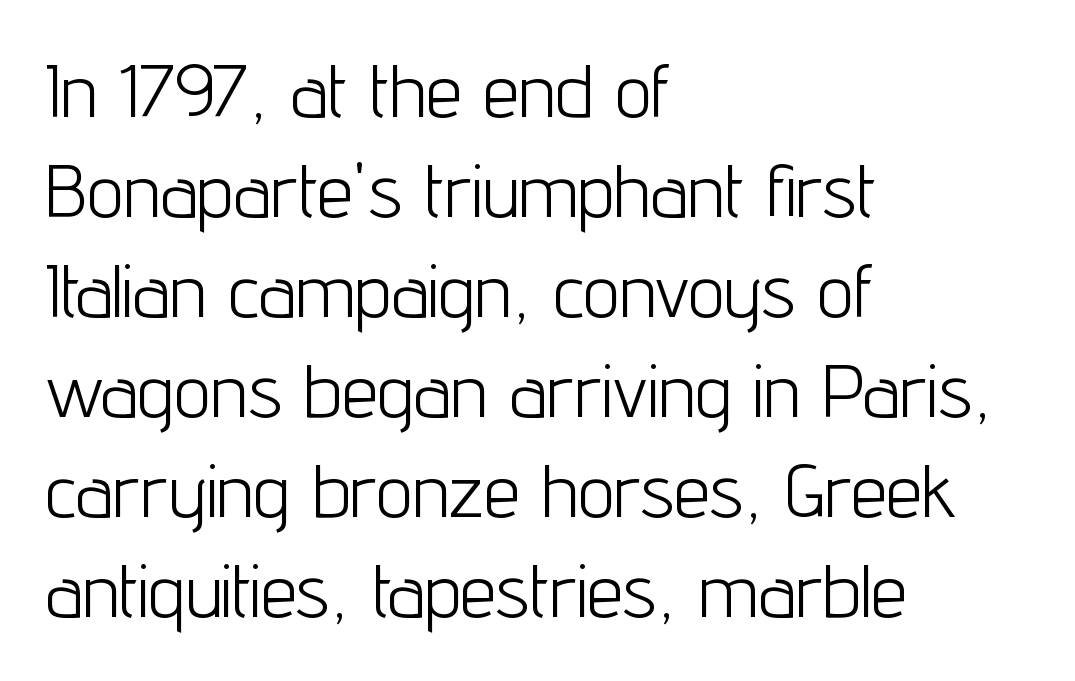
The paragraph shown leans on its left margin. The space between consecutive lines is moderate. In terms of letterspacing, this is plain default setting. Letterform terminals end flat and unadorned throughout the passage. The typeface has the unassuming heft of standard copy or less.
